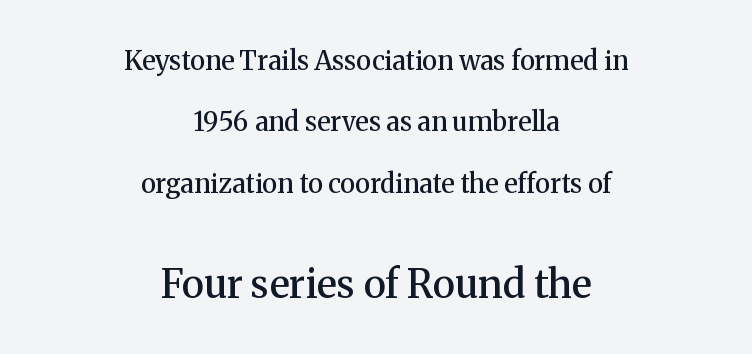
The image shows 39 px semibold serif type, upright; set centered, loose line spacing (2.36x), normal letter spacing, not underlined; the second (bottom) block is 1.5x larger; medium stroke contrast and a medium x-height.
